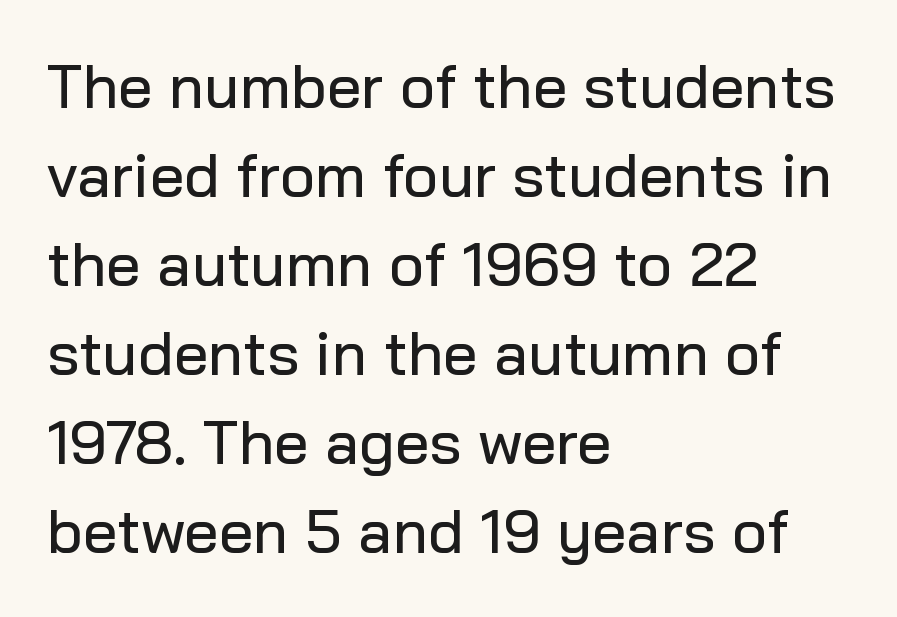
A roman cut, with each character standing at attention. There is no visible air inserted between adjacent glyphs. Is this a sans? Yes — the strokes have no serifs. The block of text has a typical density, with ordinary space between rows.
